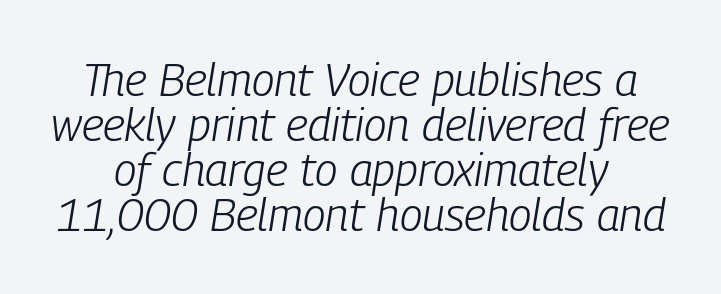
{"italic": "yes", "lean": "right", "slant_degrees": 9, "bold": "no", "weight": "light", "width": "condensed", "stroke_contrast": "low", "x_height": "medium", "monospaced": "no", "underline": "no", "align": "center", "line_spacing": "tight", "line_spacing_ratio": 0.98, "letter_spacing": "normal", "letter_spacing_em": 0.0, "glyph_px": 46}
